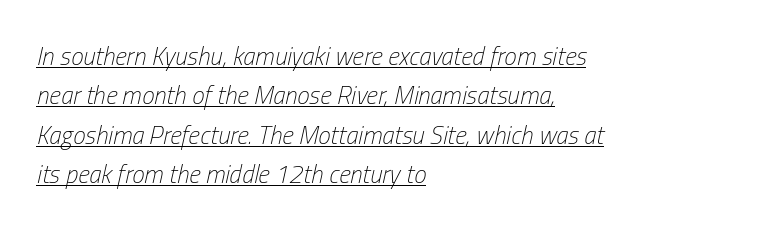
The text block is weighted toward the left margin, trailing off unevenly rightward. Letter spacing: default. Compared with undecorated copy, this sample adds a rule below the words. Every character sits at an angle, as italics do.
